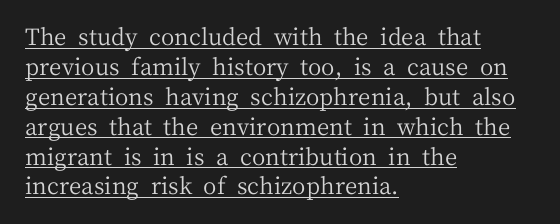
The passage shown has conventional tracking throughout. Compared with typical paragraphs, the rows here are spaced about the same. When letters stand straight like this, we call the style roman or upright. The strokes carry an ordinary text weight at most.
